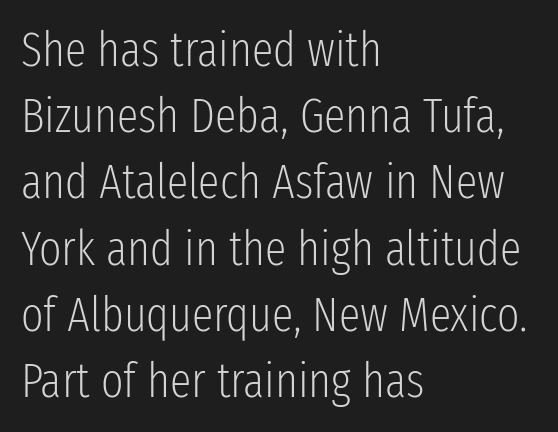
Each letter's strokes conclude bluntly, with no projecting serifs. This reads as an unemphasized weight, regular at the heaviest. Spacing verdict: proportional, widths tailored to each character. Notice how the passage keeps a crisp vertical edge on the left only. Plain, unruled lines of type.
